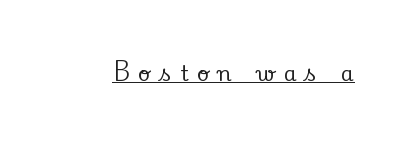
{"italic": "no", "underline": "yes", "letter_spacing": "wide", "letter_spacing_em": 0.42, "glyph_px": 21}
